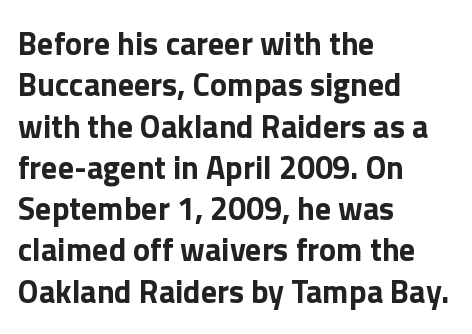
The image shows 32 px bold sans-serif type, upright; set left-aligned, normal line spacing (1.29x), normal letter spacing, not underlined; a medium x-height.
